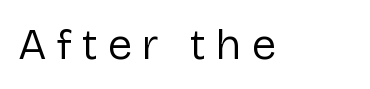
The image shows 44 px regular-weight sans-serif type, upright; set unusually wide letter spacing (+0.23 em), not underlined; low stroke contrast and a medium x-height.
